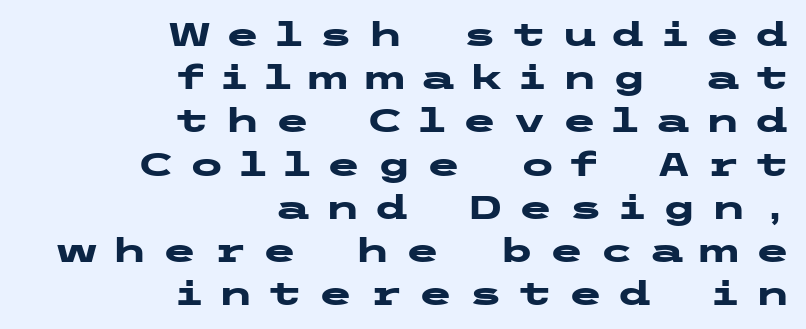
Q: Is the text bold? A: Yes.
Q: Is the text italic (slanted)? A: No, it is upright.
Q: Is the typeface a serif or a sans-serif typeface? A: Sans-serif.
Q: Is the text underlined? A: No.
Q: How is the paragraph aligned? A: Right-aligned.
Q: Is the spacing between letters normal or unusually wide? A: Unusually wide.
Q: Is the spacing between lines tight, normal or loose? A: Normal.
Q: Width (condensed, normal, or wide)? A: Wide.
Q: Stroke contrast? A: Low.
Q: x-height? A: Medium.
